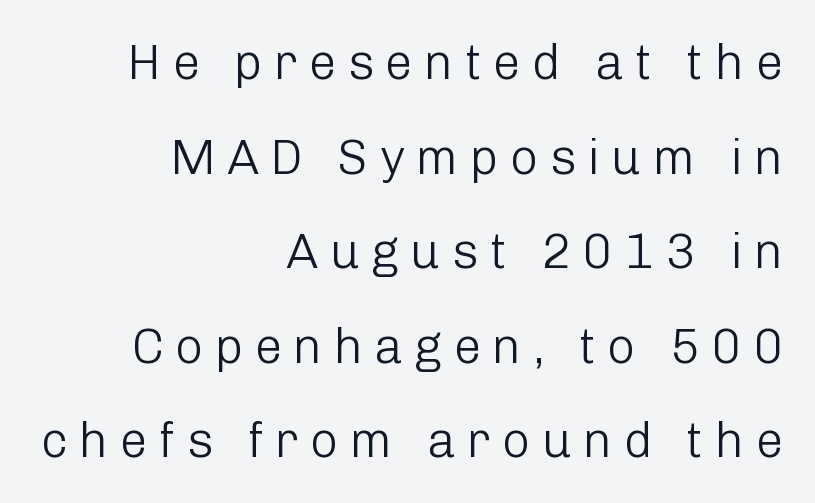
Loosely led — the rows are spread out. Each letter's strokes conclude bluntly, with no projecting serifs. This sample has the flowing, uneven cadence of proportional lettering. In terms of letterspacing, this is a distinctly airy, spread setting. Line ends are locked; line starts wander. This sample uses an upright cut, with every glyph sitting square on the baseline.
